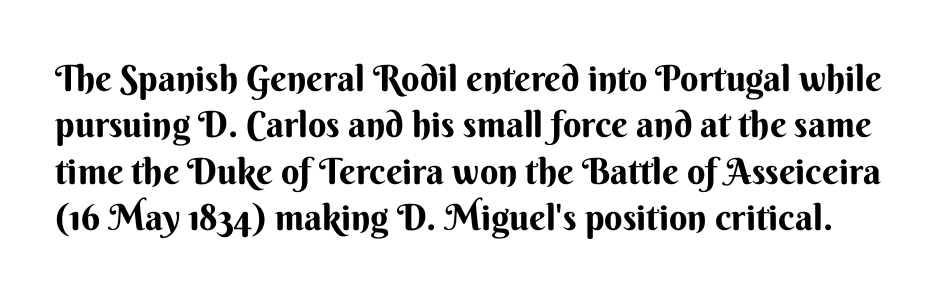
Q: Is the text bold? A: Yes.
Q: Is the text italic (slanted)? A: No, it is upright.
Q: Is the typeface a serif or a sans-serif typeface? A: Sans-serif.
Q: Is the text underlined? A: No.
Q: Is the spacing between letters normal or unusually wide? A: Normal.
Q: Is the spacing between lines tight, normal or loose? A: Normal.
Q: Width (condensed, normal, or wide)? A: Normal.
Q: Stroke contrast? A: Medium.
Q: x-height? A: Small.
Q: Monospaced? A: No.
